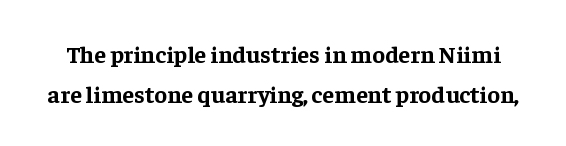
Q: Is the text bold? A: Yes.
Q: Is the text italic (slanted)? A: No, it is upright.
Q: Is the text underlined? A: No.
Q: Is the spacing between letters normal or unusually wide? A: Normal.
Q: Is the spacing between lines tight, normal or loose? A: Normal.
